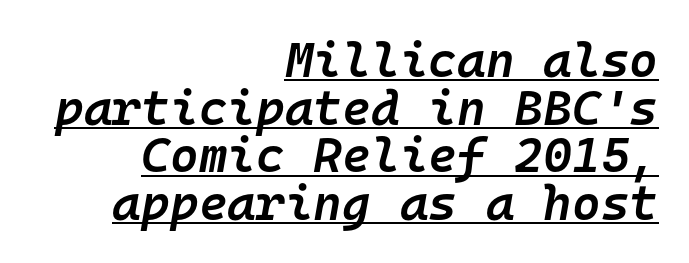
Italic? Definitely — the glyphs are oblique. A bit beefed up — I'd call it semibold rather than bold. You can see a thin bar hugging the bottom of the glyphs. Reading down the block, your eye finds every line finishing at a fixed right position. The face used here is monospaced, like something from a code editor.
